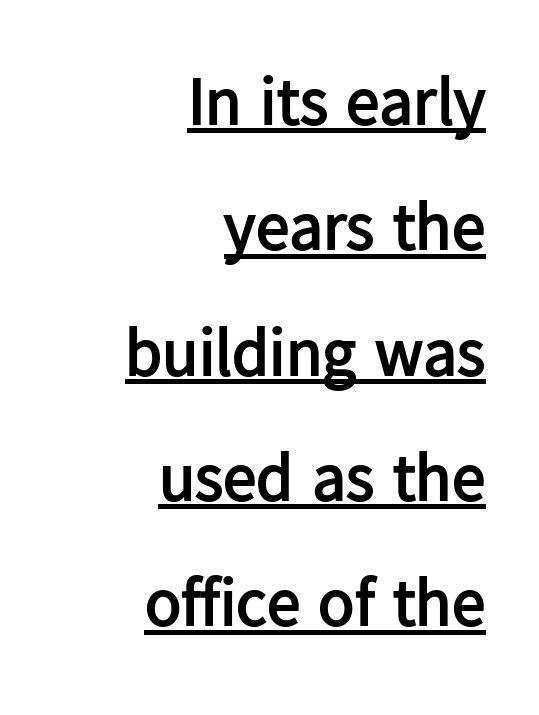
{"serif": "no", "italic": "no", "bold": "yes", "weight": "semibold", "width": "normal", "stroke_contrast": "low", "x_height": "medium", "monospaced": "no", "underline": "yes", "align": "right", "line_spacing_ratio": 1.87, "letter_spacing": "normal", "letter_spacing_em": 0.0, "glyph_px": 67}
